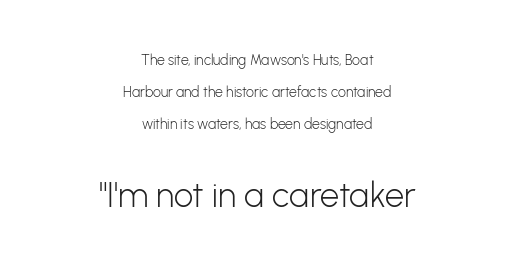
{"serif": "no", "italic": "no", "bold": "no", "weight": "light", "width": "normal", "stroke_contrast": "low", "x_height": "medium", "monospaced": "no", "underline": "no", "align": "center", "line_spacing": "loose", "line_spacing_ratio": 2.29, "letter_spacing": "normal", "letter_spacing_em": 0.0, "larger_block": "second", "size_ratio": 2.43, "glyph_px": 34}
